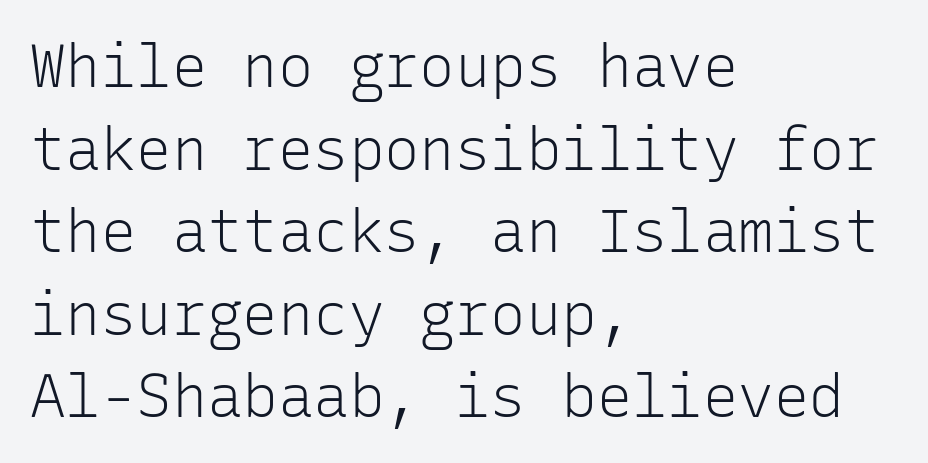
The image shows 59 px light sans-serif type, upright, monospaced; set left-aligned, normal line spacing (1.4x), normal letter spacing, not underlined; low stroke contrast and a medium x-height.
